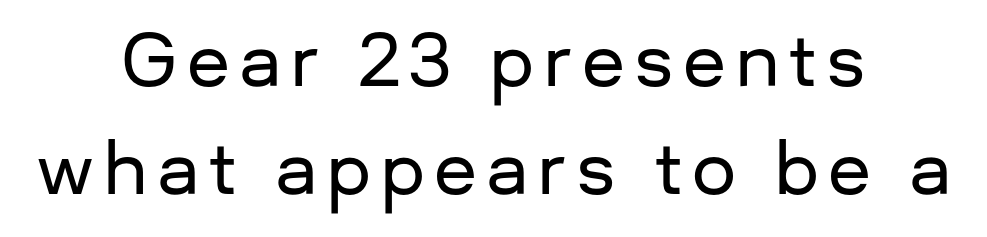
Q: Is the text italic (slanted)? A: No, it is upright.
Q: Is the typeface a serif or a sans-serif typeface? A: Sans-serif.
Q: Is the text underlined? A: No.
Q: How is the paragraph aligned? A: Centered.
Q: Is the spacing between lines tight, normal or loose? A: Normal.
Q: Width (condensed, normal, or wide)? A: Normal.
Q: Stroke contrast? A: Low.
Q: x-height? A: Medium.
Q: Monospaced? A: No.
